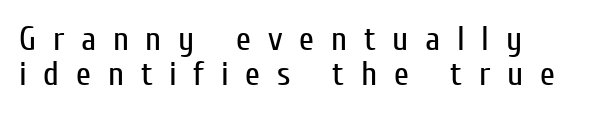
Q: Is the text bold? A: No.
Q: Is the text italic (slanted)? A: No, it is upright.
Q: Is the typeface a serif or a sans-serif typeface? A: Sans-serif.
Q: Is the text underlined? A: No.
Q: How is the paragraph aligned? A: Left-aligned.
Q: Is the spacing between letters normal or unusually wide? A: Unusually wide.
Q: Is the spacing between lines tight, normal or loose? A: Tight.
Q: Width (condensed, normal, or wide)? A: Condensed.
Q: Stroke contrast? A: Low.
Q: x-height? A: Medium.
Q: Monospaced? A: No.
